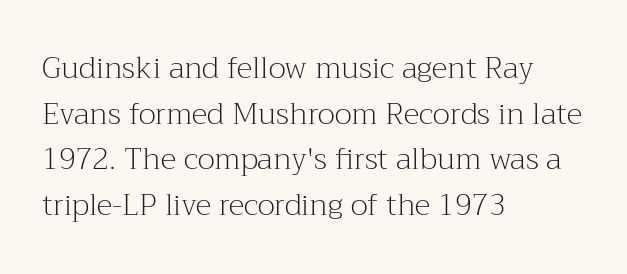
Regarding leading, the lines here are spaced in the standard way. The characters are drawn with everyday or finer stroke widths. A typesetter would call this zero additional tracking. Proportional: the letters do not fall into vertical columns. Each line starts at the same left margin while the right side varies. The area under the type is left untouched.
